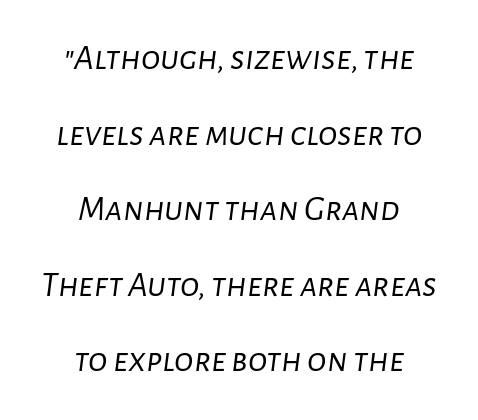
{"italic": "yes", "lean": "right", "slant_degrees": 7, "bold": "no", "weight": "light", "width": "normal", "stroke_contrast": "low", "x_height": "medium", "monospaced": "no", "underline": "no", "align": "center", "line_spacing": "loose", "line_spacing_ratio": 2.1, "letter_spacing": "normal", "letter_spacing_em": 0.0, "glyph_px": 36}
